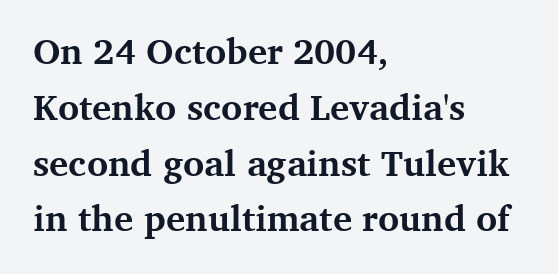
The image shows 36 px bold serif type, upright; set left-aligned, normal line spacing (1.55x), normal letter spacing, not underlined; medium stroke contrast and a medium x-height.
